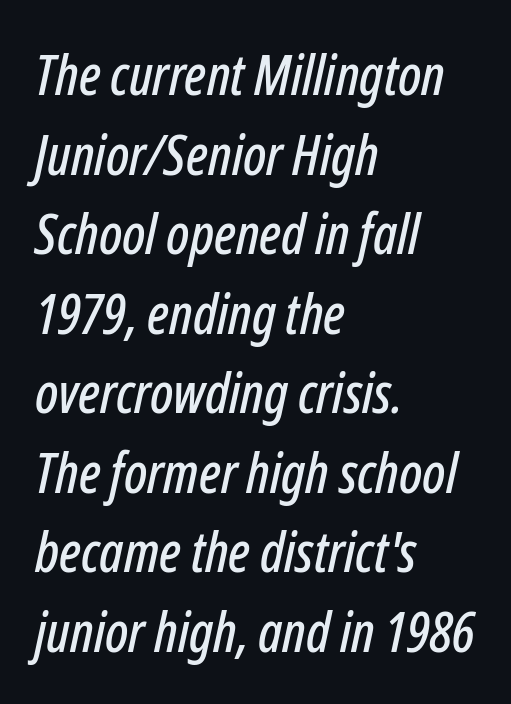
Q: Is the text italic (slanted)? A: Yes, it leans right by about 12 degrees.
Q: Is the text underlined? A: No.
Q: How is the paragraph aligned? A: Left-aligned.
Q: Is the spacing between letters normal or unusually wide? A: Normal.
Q: Is the spacing between lines tight, normal or loose? A: Normal.
Q: Width (condensed, normal, or wide)? A: Condensed.
Q: Stroke contrast? A: Low.
Q: x-height? A: Medium.
Q: Monospaced? A: No.
